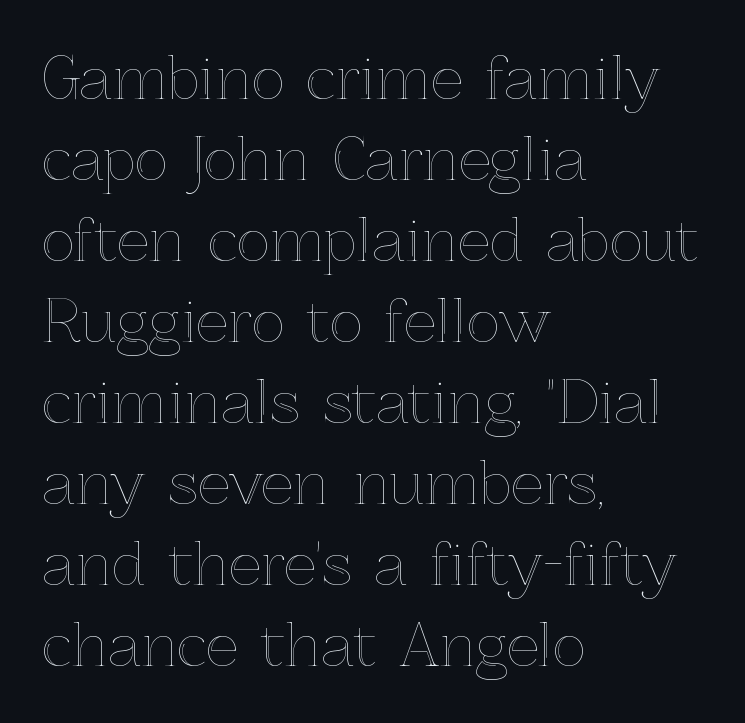
{"italic": "no", "width": "normal", "x_height": "medium", "monospaced": "no", "underline": "no", "align": "left", "line_spacing": "normal", "line_spacing_ratio": 1.42, "letter_spacing": "normal", "letter_spacing_em": 0.0, "glyph_px": 57}
